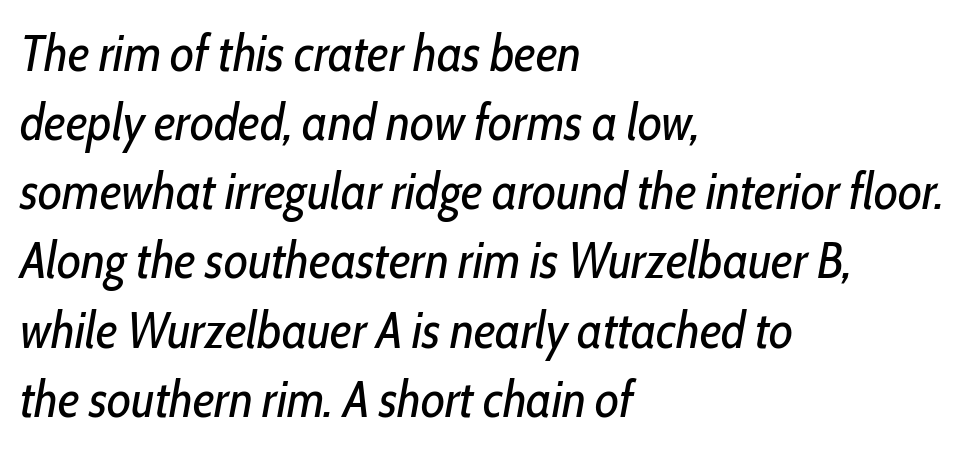
The image shows 52 px regular-weight, condensed type, italic (leaning right); set left-aligned, normal line spacing (1.33x), normal letter spacing, not underlined; low stroke contrast and a medium x-height.
